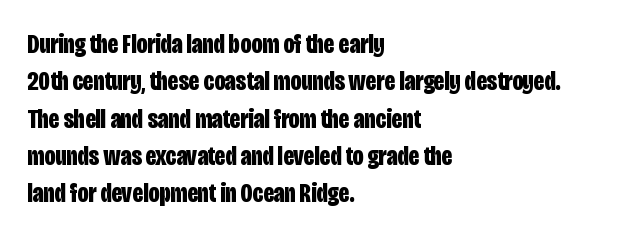
The image shows 27 px bold type, upright; set left-aligned, normal line spacing (1.38x), normal letter spacing, not underlined.
